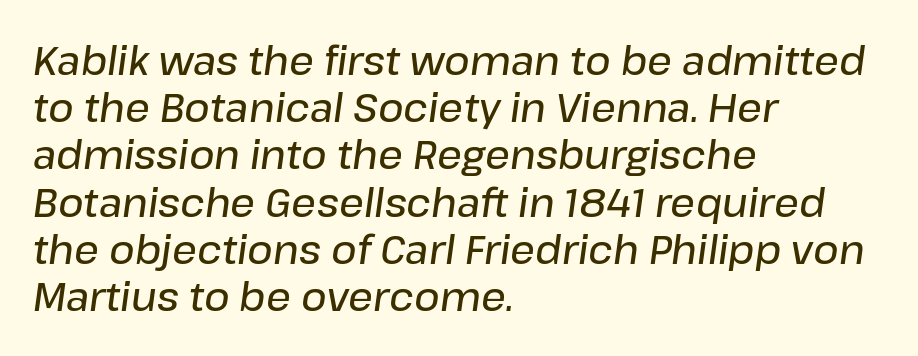
The image shows 39 px semibold type, italic (leaning right); set left-aligned, line spacing 1.21x, normal letter spacing, not underlined; low stroke contrast and a medium x-height.
